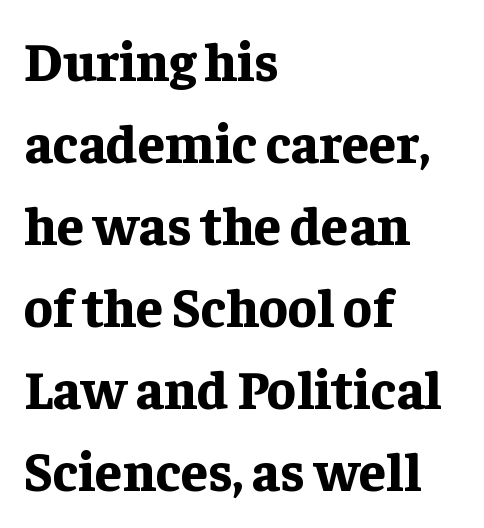
Posture: upright roman. Here the designer chose a conventional face with non-uniform glyph widths. Is there much room between lines? A standard amount, neither cramped nor airy. The designer went with a serif here, giving each stem small feet.
